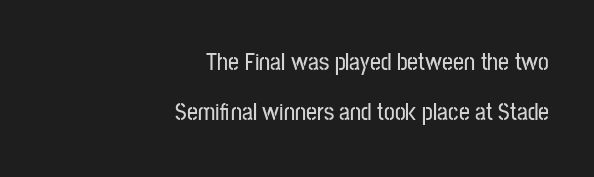
The image shows 24 px text type, upright; set right-aligned, loose line spacing (2.07x), normal letter spacing, not underlined.
